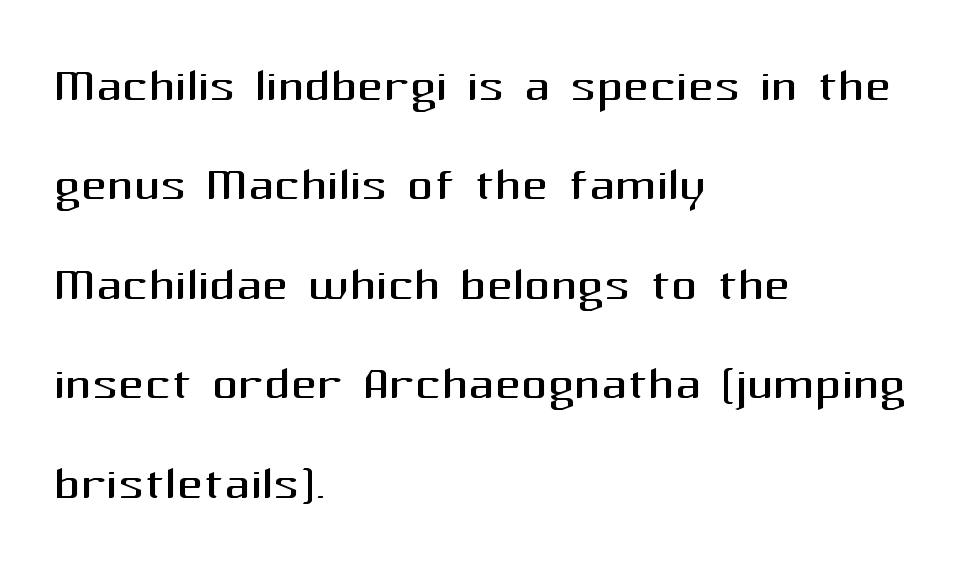
Q: Is the text bold? A: No.
Q: Is the text italic (slanted)? A: No, it is upright.
Q: Is the typeface a serif or a sans-serif typeface? A: Sans-serif.
Q: Is the text underlined? A: No.
Q: How is the paragraph aligned? A: Left-aligned.
Q: Is the spacing between letters normal or unusually wide? A: Normal.
Q: Is the spacing between lines tight, normal or loose? A: Normal.
Q: Width (condensed, normal, or wide)? A: Normal.
Q: Stroke contrast? A: Medium.
Q: x-height? A: Medium.
Q: Monospaced? A: No.
